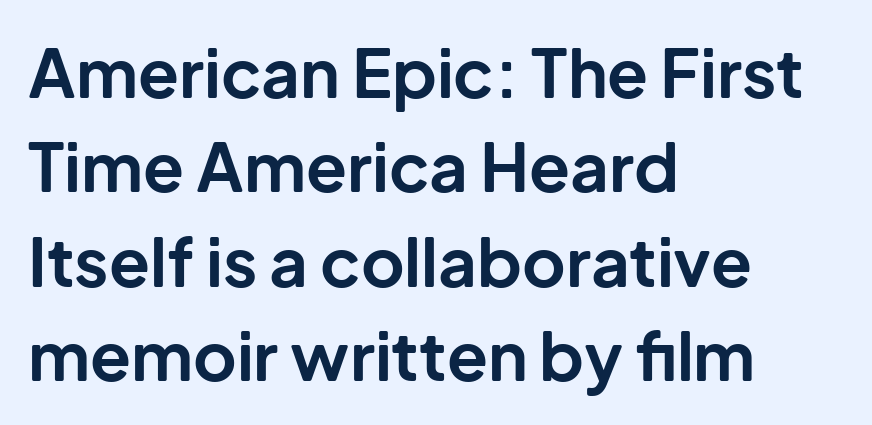
The image shows 67 px bold sans-serif type, upright; set left-aligned, normal line spacing (1.41x), normal letter spacing, not underlined; low stroke contrast and a medium x-height.
